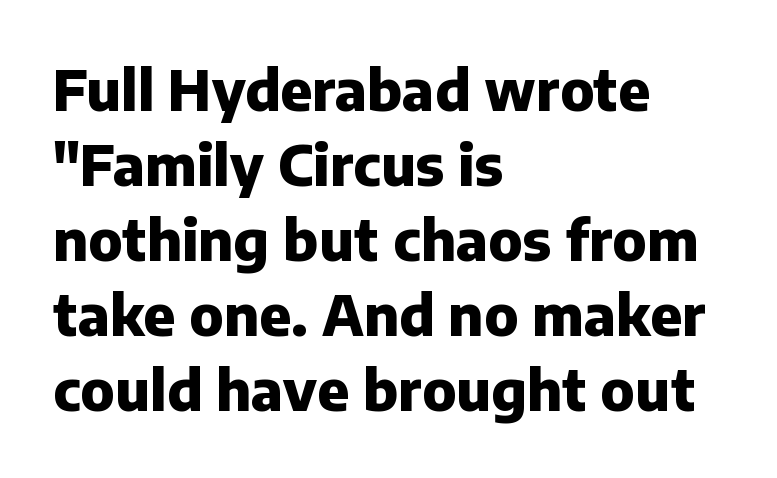
{"serif": "no", "italic": "no", "bold": "yes", "weight": "heavy", "width": "normal", "stroke_contrast": "low", "x_height": "medium", "monospaced": "no", "underline": "no", "align": "left", "line_spacing": "normal", "line_spacing_ratio": 1.34, "letter_spacing": "normal", "letter_spacing_em": 0.0, "glyph_px": 56}
